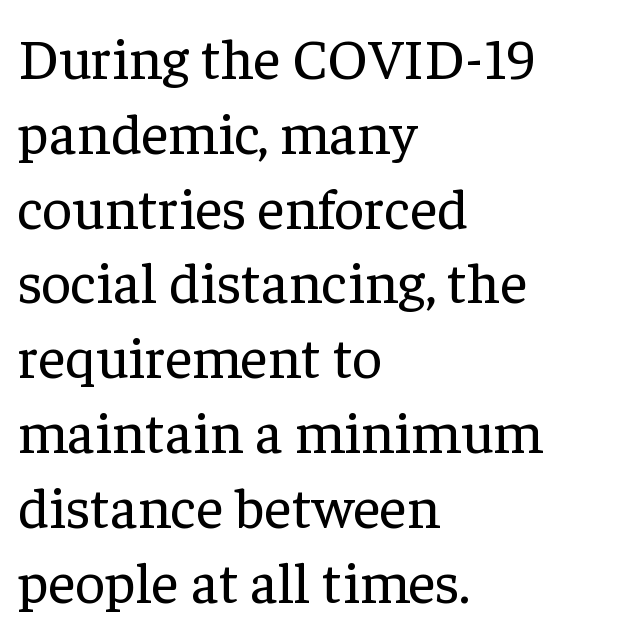
Q: Is the text bold? A: No.
Q: Is the text italic (slanted)? A: No, it is upright.
Q: Is the typeface a serif or a sans-serif typeface? A: Serif.
Q: Is the text underlined? A: No.
Q: How is the paragraph aligned? A: Left-aligned.
Q: Is the spacing between letters normal or unusually wide? A: Normal.
Q: Is the spacing between lines tight, normal or loose? A: Normal.
Q: Width (condensed, normal, or wide)? A: Normal.
Q: Stroke contrast? A: Low.
Q: x-height? A: Medium.
Q: Monospaced? A: No.
